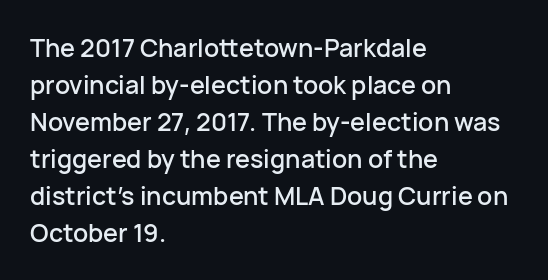
{"italic": "no", "underline": "no", "align": "left", "line_spacing": "normal", "line_spacing_ratio": 1.48, "letter_spacing": "normal", "letter_spacing_em": 0.0, "glyph_px": 25}
